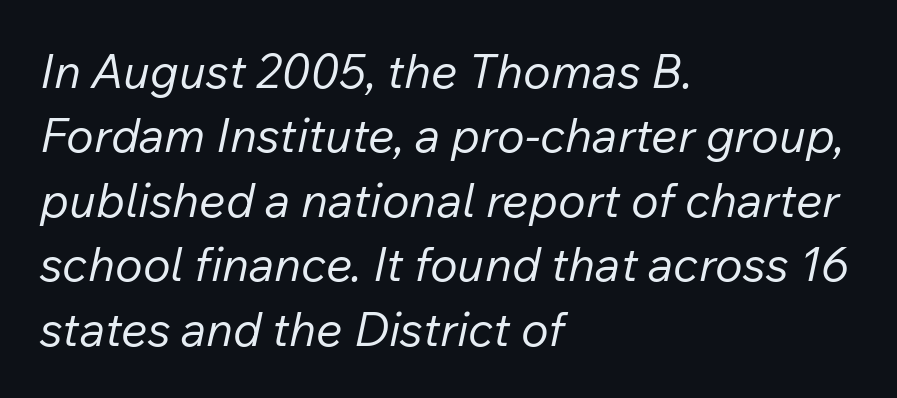
{"italic": "yes", "lean": "right", "slant_degrees": 12, "bold": "no", "weight": "regular", "width": "normal", "stroke_contrast": "low", "x_height": "medium", "monospaced": "no", "underline": "no", "align": "left", "line_spacing": "normal", "line_spacing_ratio": 1.37, "letter_spacing": "normal", "letter_spacing_em": 0.0, "glyph_px": 47}
